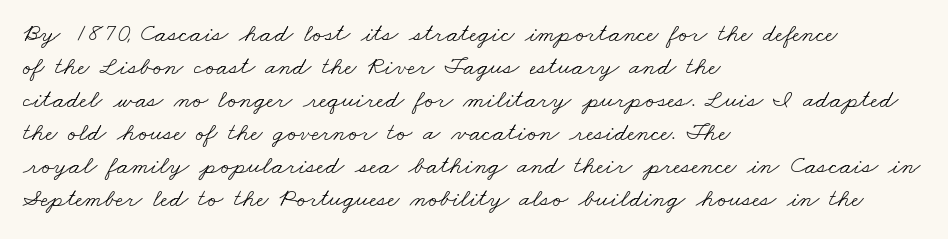
The face looks like a standard text weight, possibly lighter. The typesetter chose a ragged-right arrangement here. Anything drawn beneath the words? Only blank space. The passage shown stacks its lines at a standard gap.
